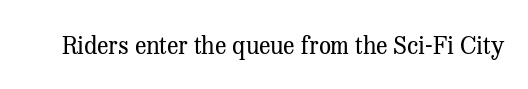
Q: Is the text bold? A: No.
Q: Is the text italic (slanted)? A: No, it is upright.
Q: Is the text underlined? A: No.
Q: Is the spacing between letters normal or unusually wide? A: Normal.
